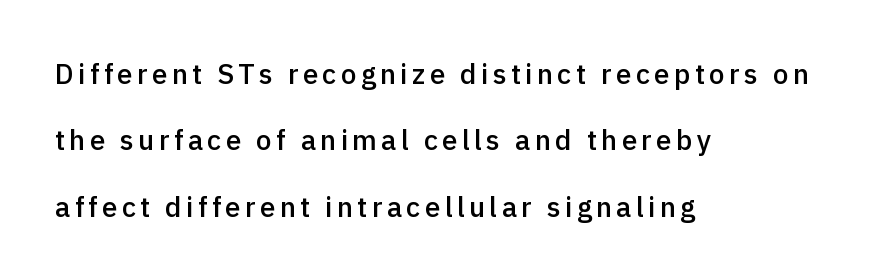
The image shows 28 px semibold sans-serif type, upright; set left-aligned, loose line spacing (2.37x), not underlined; a medium x-height.
